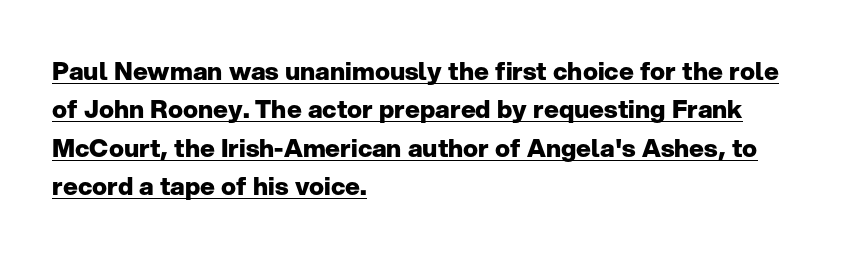
{"italic": "no", "bold": "yes", "underline": "yes", "align": "left", "line_spacing": "normal", "line_spacing_ratio": 1.54, "letter_spacing": "normal", "letter_spacing_em": 0.0, "glyph_px": 25}
